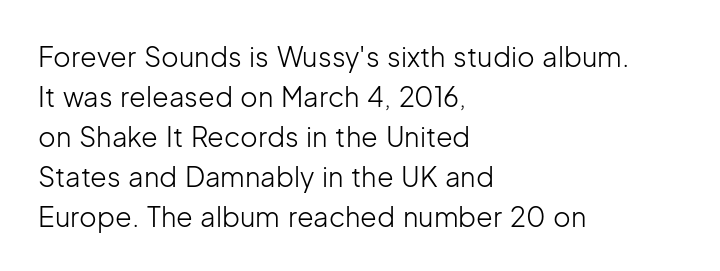
Q: Is the text bold? A: No.
Q: Is the text italic (slanted)? A: No, it is upright.
Q: Is the text underlined? A: No.
Q: How is the paragraph aligned? A: Left-aligned.
Q: Is the spacing between letters normal or unusually wide? A: Normal.
Q: Is the spacing between lines tight, normal or loose? A: Normal.
